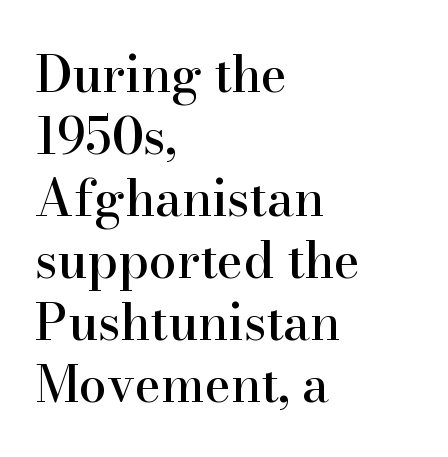
{"serif": "yes", "italic": "no", "width": "normal", "stroke_contrast": "high", "x_height": "small", "monospaced": "no", "underline": "no", "align": "left", "line_spacing_ratio": 1.24, "letter_spacing": "normal", "letter_spacing_em": 0.0, "glyph_px": 50}
